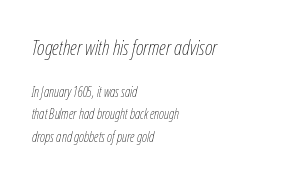
The image shows 21 px text type, italic (leaning right); set left-aligned, normal line spacing (1.59x), normal letter spacing, not underlined; the first (top) block is 1.5x larger.
